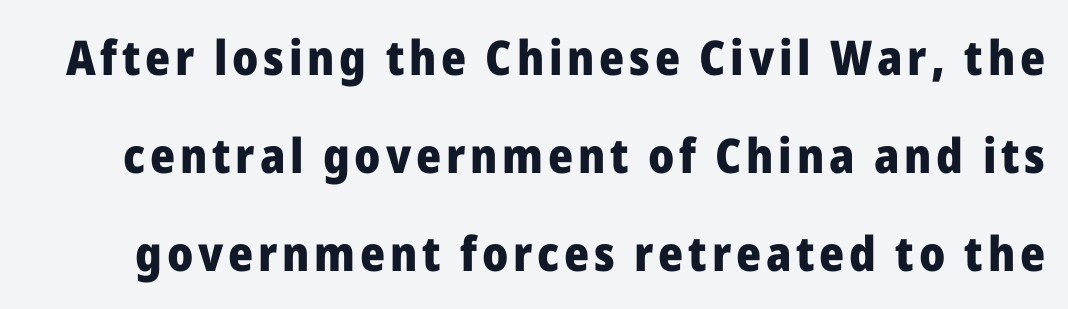
The image shows 48 px heavy sans-serif type, upright; set loose line spacing (2.04x), not underlined; low stroke contrast and a medium x-height.
